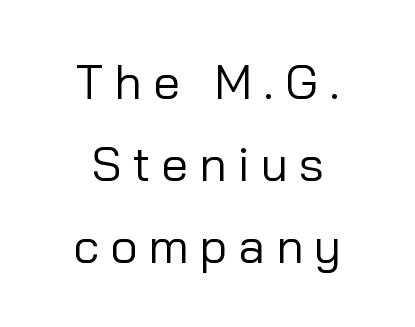
Q: Is the text bold? A: No.
Q: Is the text italic (slanted)? A: No, it is upright.
Q: Is the typeface a serif or a sans-serif typeface? A: Sans-serif.
Q: Is the text underlined? A: No.
Q: How is the paragraph aligned? A: Centered.
Q: Is the spacing between letters normal or unusually wide? A: Unusually wide.
Q: Width (condensed, normal, or wide)? A: Normal.
Q: Stroke contrast? A: Low.
Q: x-height? A: Medium.
Q: Monospaced? A: No.
